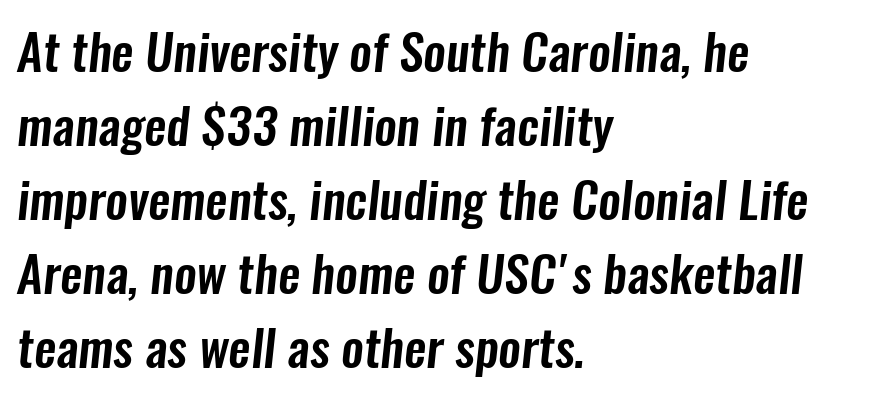
The image shows 50 px condensed sans-serif type; set left-aligned, normal line spacing (1.48x), normal letter spacing, not underlined; low stroke contrast and a medium x-height.
